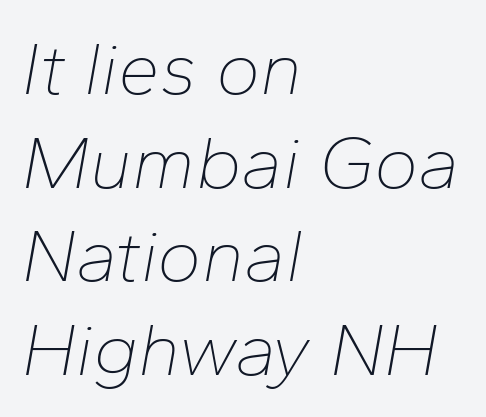
The image shows 75 px thin type, italic (leaning right); set left-aligned, normal line spacing (1.25x), normal letter spacing, not underlined; low stroke contrast and a medium x-height.
